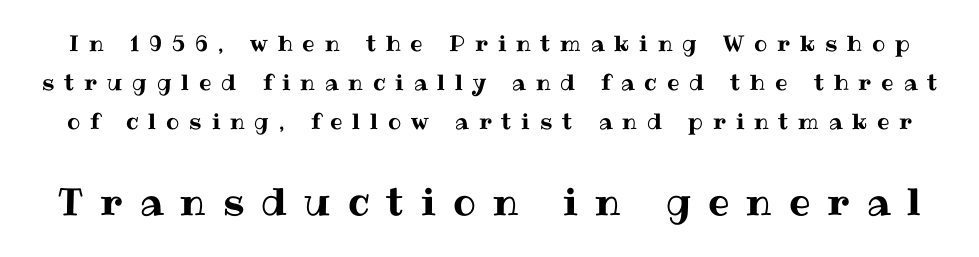
{"italic": "no", "width": "normal", "stroke_contrast": "medium", "x_height": "medium", "monospaced": "no", "underline": "no", "line_spacing_ratio": 1.77, "letter_spacing": "wide", "letter_spacing_em": 0.45, "larger_block": "second", "size_ratio": 1.73, "glyph_px": 38}
